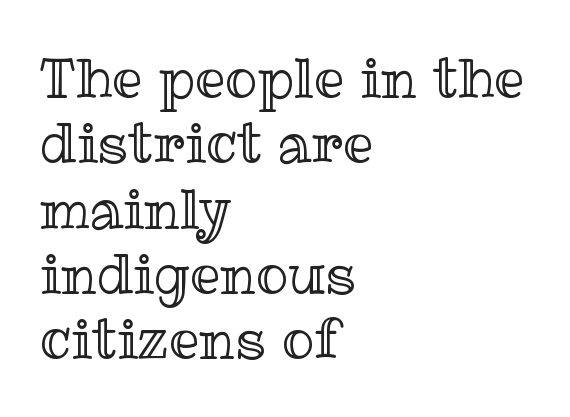
Q: Is the text italic (slanted)? A: No, it is upright.
Q: Is the text underlined? A: No.
Q: How is the paragraph aligned? A: Left-aligned.
Q: Is the spacing between letters normal or unusually wide? A: Normal.
Q: Width (condensed, normal, or wide)? A: Normal.
Q: x-height? A: Medium.
Q: Monospaced? A: No.
